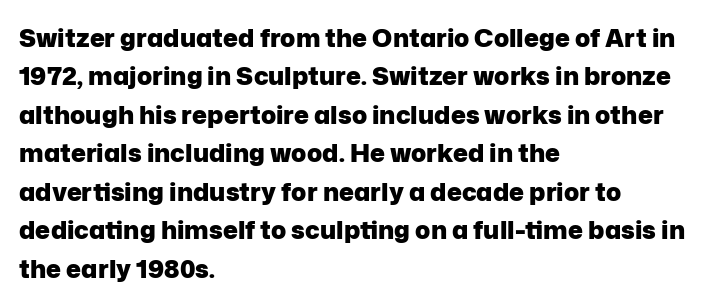
Q: Is the text bold? A: Yes.
Q: Is the text italic (slanted)? A: No, it is upright.
Q: Is the text underlined? A: No.
Q: How is the paragraph aligned? A: Left-aligned.
Q: Is the spacing between letters normal or unusually wide? A: Normal.
Q: Is the spacing between lines tight, normal or loose? A: Normal.
